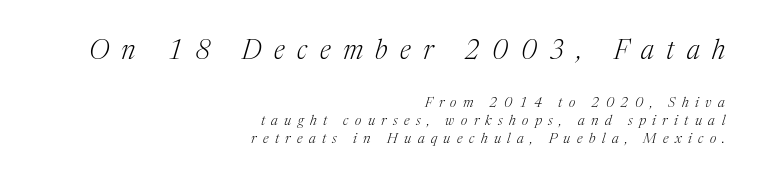
The image shows 27 px text type, italic (leaning right); set right-aligned, normal line spacing (1.3x), unusually wide letter spacing (+0.46 em), not underlined; the first (top) block is 1.93x larger.
